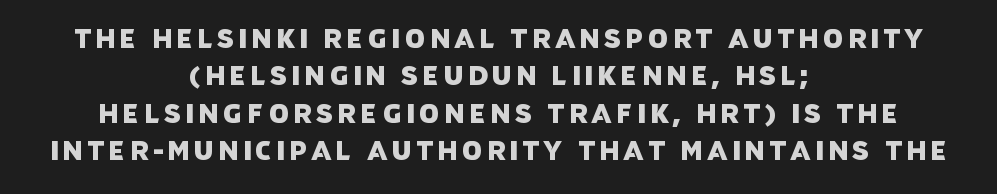
Q: Is the text underlined? A: No.
Q: How is the paragraph aligned? A: Centered.
Q: Is the spacing between lines tight, normal or loose? A: Normal.
